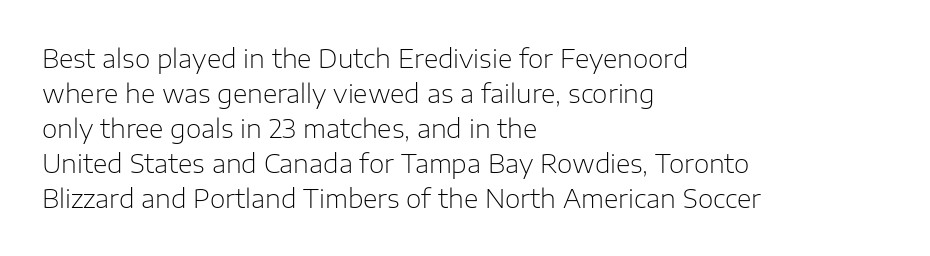
Nobody drew a line under any word here. The passage is arranged the way most books set body copy — flush left. Is the stroke heavy? The answer is a plain regular-or-lighter. Nobody touched the tracking dial on this one. A roman cut, with each character standing at attention. The space between consecutive lines is moderate.
